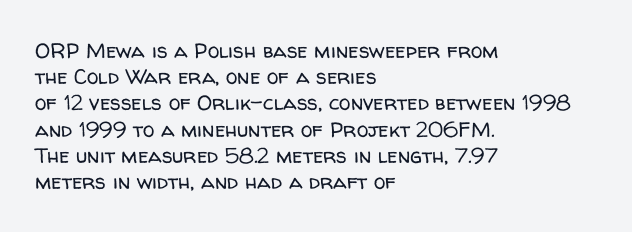
Q: Is the text bold? A: No.
Q: Is the text italic (slanted)? A: No, it is upright.
Q: Is the text underlined? A: No.
Q: How is the paragraph aligned? A: Left-aligned.
Q: Is the spacing between letters normal or unusually wide? A: Normal.
Q: Is the spacing between lines tight, normal or loose? A: Normal.
